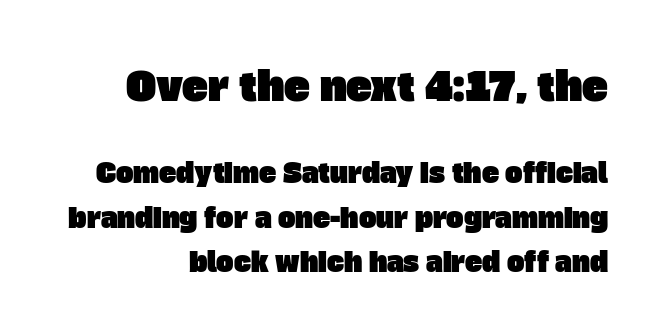
{"serif": "no", "width": "normal", "stroke_contrast": "low", "x_height": "large", "monospaced": "no", "underline": "no", "align": "right", "line_spacing": "normal", "line_spacing_ratio": 1.7, "letter_spacing": "normal", "letter_spacing_em": 0.0, "larger_block": "first", "size_ratio": 1.5, "glyph_px": 39}
